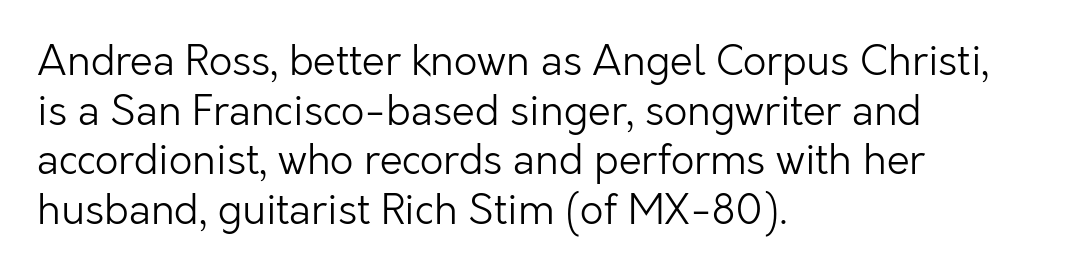
{"serif": "no", "italic": "no", "bold": "no", "weight": "light", "width": "normal", "stroke_contrast": "low", "x_height": "medium", "monospaced": "no", "underline": "no", "align": "left", "line_spacing_ratio": 1.21, "letter_spacing": "normal", "letter_spacing_em": 0.0, "glyph_px": 41}
